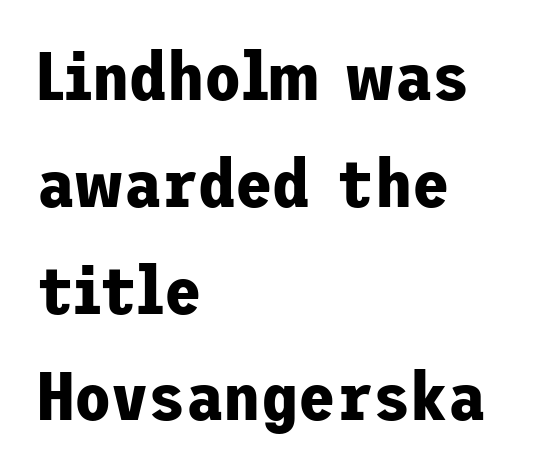
{"serif": "no", "italic": "no", "bold": "yes", "weight": "bold", "width": "normal", "stroke_contrast": "low", "x_height": "medium", "underline": "no", "align": "left", "line_spacing": "normal", "line_spacing_ratio": 1.57, "letter_spacing": "normal", "letter_spacing_em": 0.0, "glyph_px": 68}
